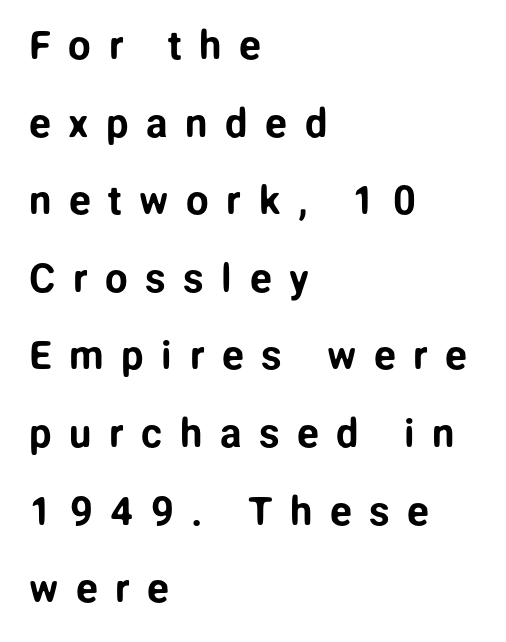
Q: Is the text italic (slanted)? A: No, it is upright.
Q: Is the typeface a serif or a sans-serif typeface? A: Sans-serif.
Q: Is the text underlined? A: No.
Q: How is the paragraph aligned? A: Left-aligned.
Q: Is the spacing between letters normal or unusually wide? A: Unusually wide.
Q: Is the spacing between lines tight, normal or loose? A: Loose.
Q: Width (condensed, normal, or wide)? A: Normal.
Q: Stroke contrast? A: Low.
Q: x-height? A: Medium.
Q: Monospaced? A: No.
